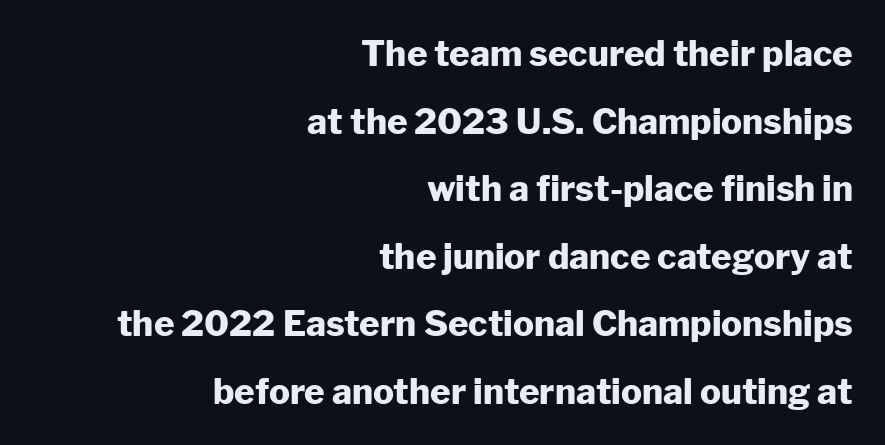
The image shows 35 px heavy sans-serif type, upright; set right-aligned, loose line spacing (1.93x), normal letter spacing, not underlined; low stroke contrast and a medium x-height.
